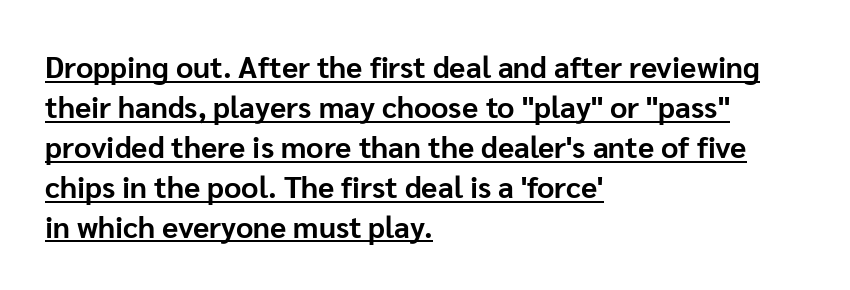
The image shows 30 px bold sans-serif type, upright; set left-aligned, normal line spacing (1.33x), normal letter spacing, underlined; low stroke contrast and a medium x-height.
